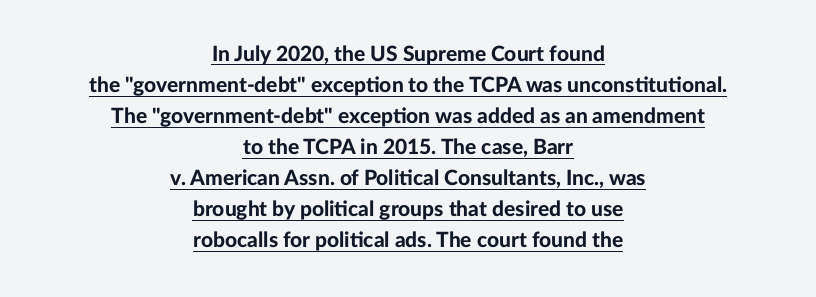
{"italic": "no", "bold": "yes", "underline": "yes", "align": "center", "line_spacing": "normal", "line_spacing_ratio": 1.48, "letter_spacing": "normal", "letter_spacing_em": 0.0, "glyph_px": 21}
